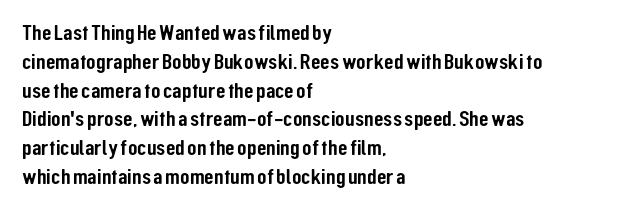
{"italic": "no", "underline": "no", "align": "left", "line_spacing": "normal", "line_spacing_ratio": 1.31, "letter_spacing": "normal", "letter_spacing_em": 0.0, "glyph_px": 22}
